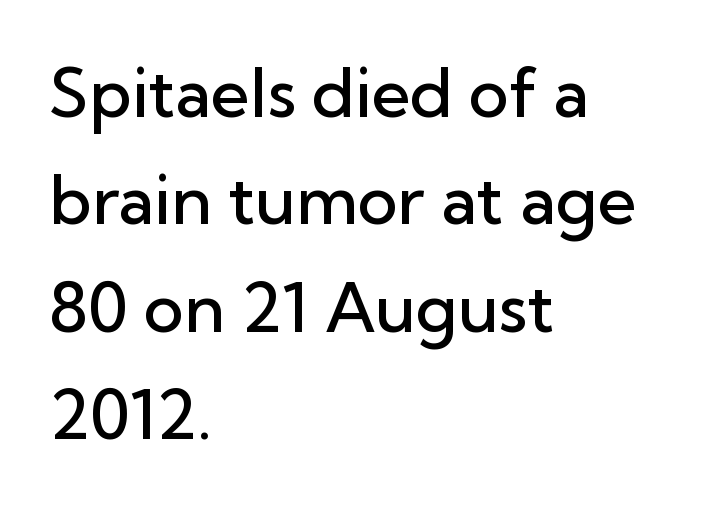
Q: Is the text bold? A: Semi-bold.
Q: Is the text italic (slanted)? A: No, it is upright.
Q: Is the typeface a serif or a sans-serif typeface? A: Sans-serif.
Q: Is the text underlined? A: No.
Q: How is the paragraph aligned? A: Left-aligned.
Q: Is the spacing between letters normal or unusually wide? A: Normal.
Q: Is the spacing between lines tight, normal or loose? A: Normal.
Q: Width (condensed, normal, or wide)? A: Normal.
Q: Stroke contrast? A: Low.
Q: x-height? A: Medium.
Q: Monospaced? A: No.
